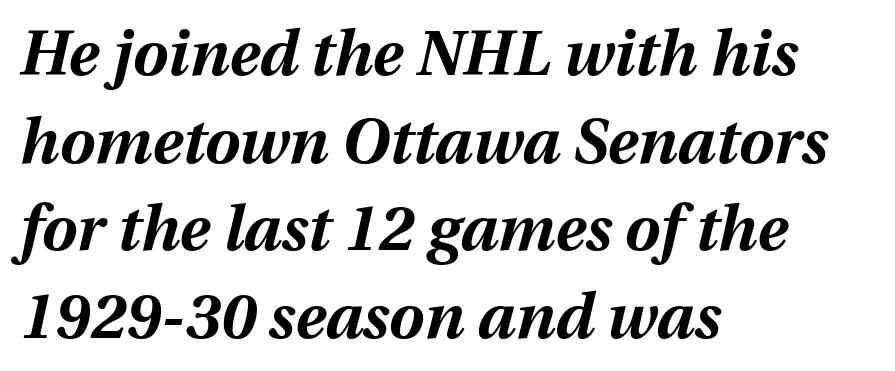
{"italic": "yes", "lean": "right", "slant_degrees": 12, "bold": "yes", "weight": "bold", "width": "normal", "stroke_contrast": "medium", "x_height": "medium", "monospaced": "no", "underline": "no", "align": "left", "line_spacing": "normal", "line_spacing_ratio": 1.39, "letter_spacing": "normal", "letter_spacing_em": 0.0, "glyph_px": 63}
